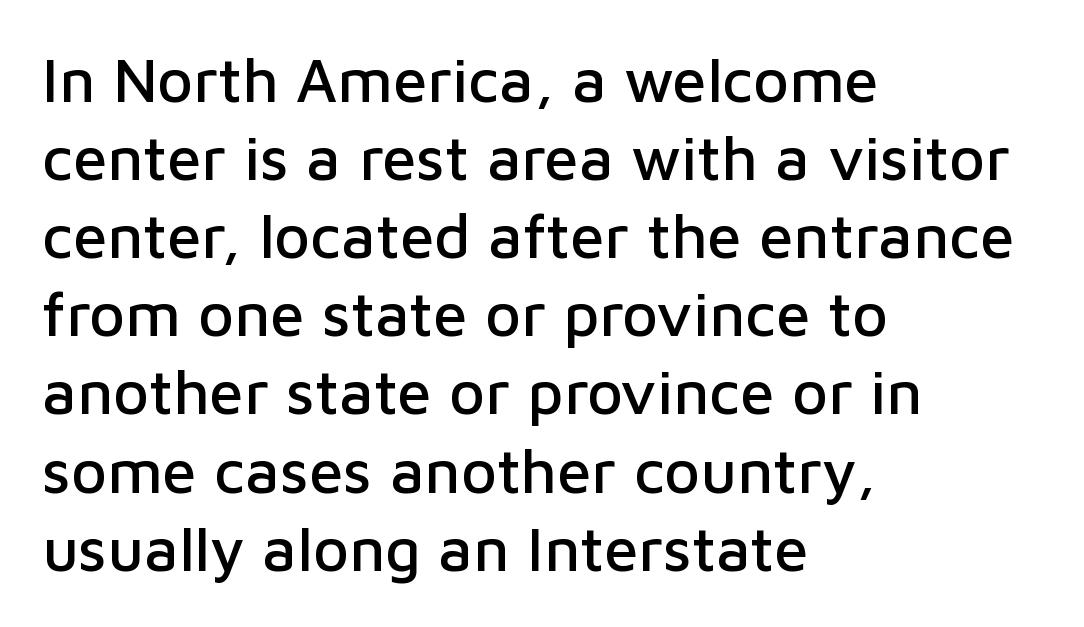
{"serif": "no", "italic": "no", "width": "normal", "stroke_contrast": "low", "x_height": "medium", "monospaced": "no", "underline": "no", "align": "left", "line_spacing": "normal", "line_spacing_ratio": 1.26, "letter_spacing": "normal", "letter_spacing_em": 0.0, "glyph_px": 62}
